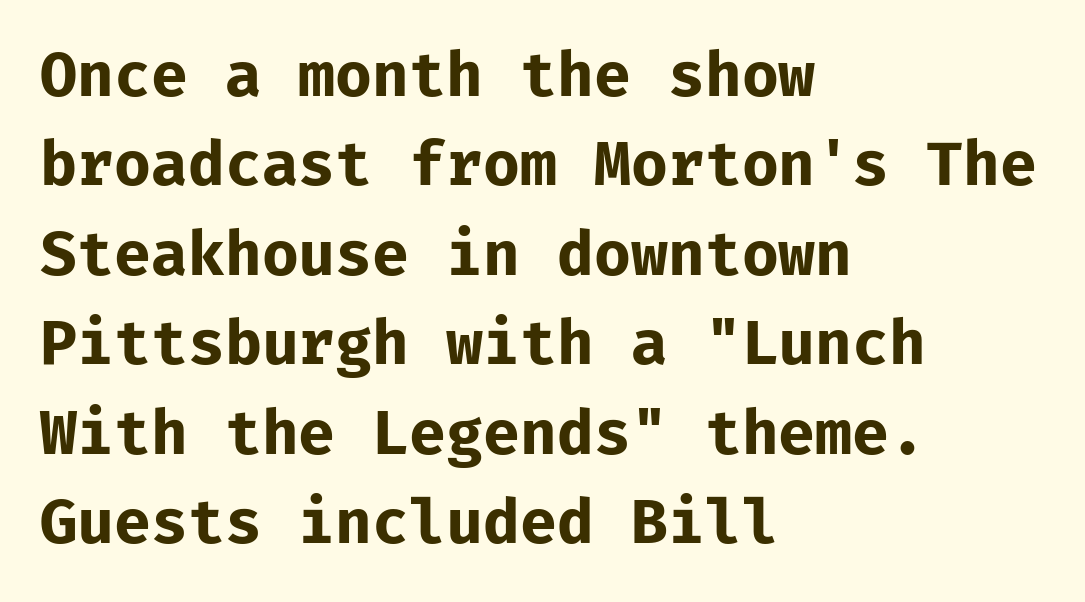
The designer went with a sans here, leaving each stem footless. Glance below the letters and you will spot only blank space. Words appear dense and cohesive because spacing is normal. The setting favours the left margin, as ordinary paragraphs usually do. When letters stand straight like this, we call the style roman or upright.
